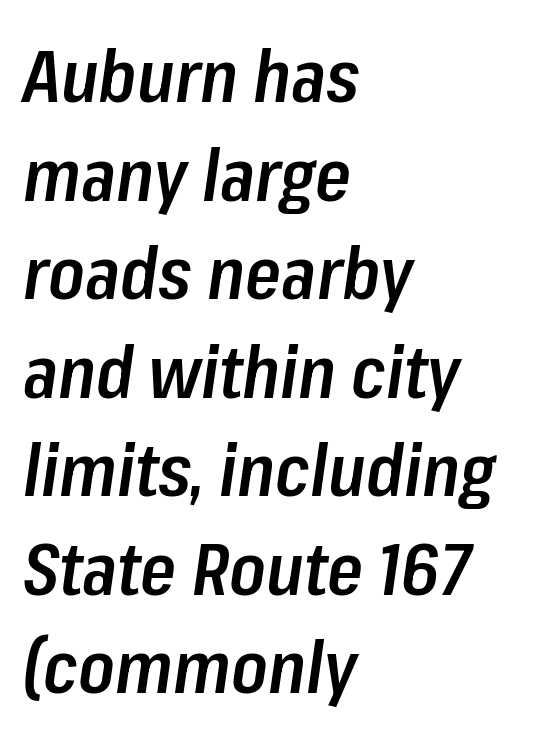
The image shows 73 px semibold, condensed type, italic (leaning right); set left-aligned, normal line spacing (1.35x), normal letter spacing, not underlined; low stroke contrast and a medium x-height.
